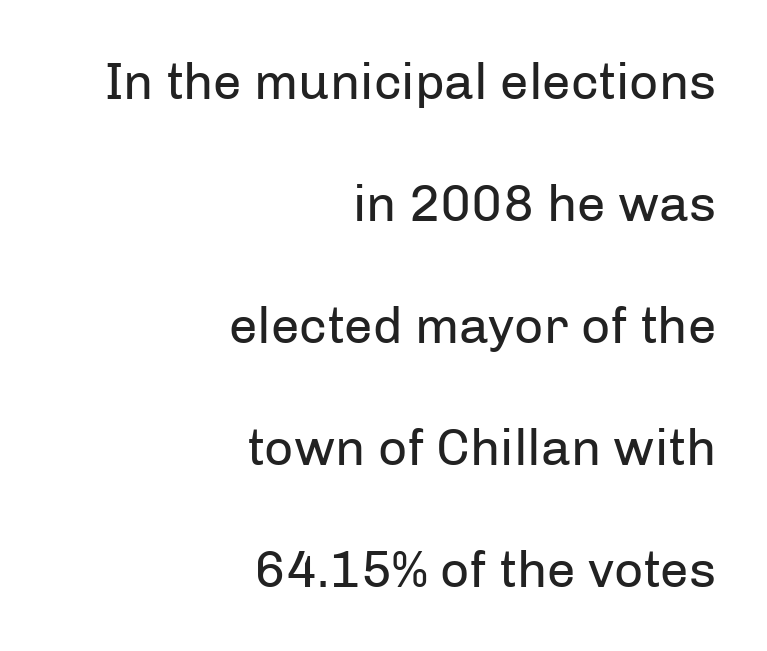
The image shows 51 px regular-weight sans-serif type, upright; set right-aligned, loose line spacing (2.39x), normal letter spacing, not underlined; low stroke contrast and a medium x-height.
